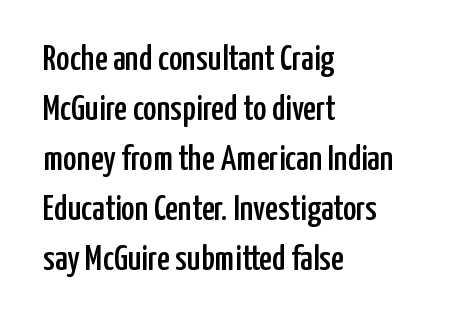
The image shows 36 px condensed sans-serif type, upright; set left-aligned, normal line spacing (1.39x), normal letter spacing, not underlined; low stroke contrast and a medium x-height.
